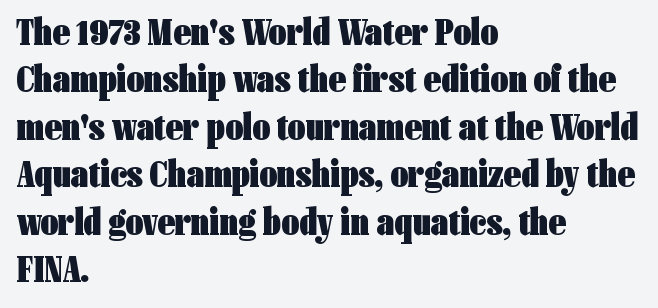
{"serif": "no", "italic": "no", "bold": "yes", "weight": "heavy", "width": "condensed", "stroke_contrast": "low", "x_height": "medium", "monospaced": "no", "underline": "no", "align": "left", "line_spacing": "normal", "line_spacing_ratio": 1.25, "letter_spacing": "normal", "letter_spacing_em": 0.0, "glyph_px": 38}
